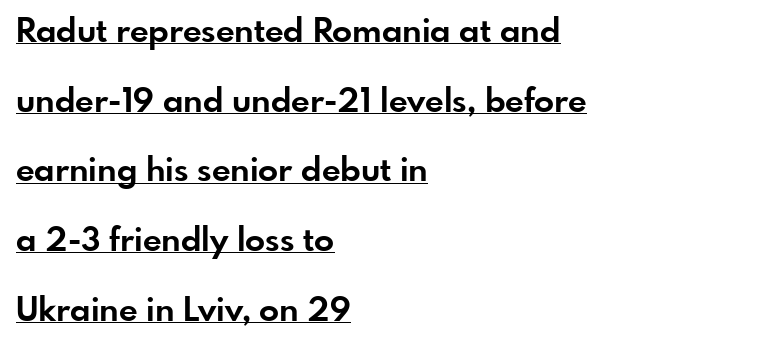
{"serif": "no", "italic": "no", "bold": "yes", "weight": "bold", "width": "normal", "stroke_contrast": "low", "x_height": "small", "monospaced": "no", "underline": "yes", "align": "left", "line_spacing": "loose", "line_spacing_ratio": 2.11, "letter_spacing": "normal", "letter_spacing_em": 0.0, "glyph_px": 33}
